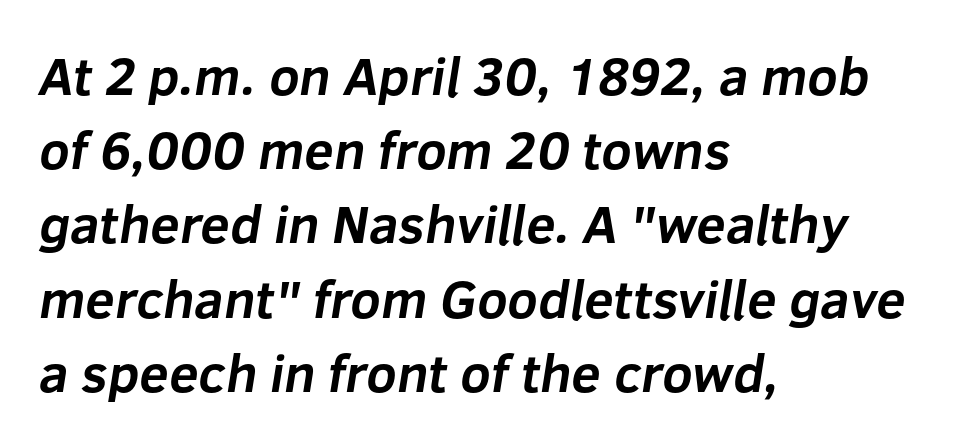
Q: Is the text bold? A: Yes.
Q: Is the typeface a serif or a sans-serif typeface? A: Sans-serif.
Q: Is the text underlined? A: No.
Q: How is the paragraph aligned? A: Left-aligned.
Q: Is the spacing between letters normal or unusually wide? A: Normal.
Q: Is the spacing between lines tight, normal or loose? A: Normal.
Q: Width (condensed, normal, or wide)? A: Normal.
Q: Stroke contrast? A: Low.
Q: x-height? A: Medium.
Q: Monospaced? A: No.
